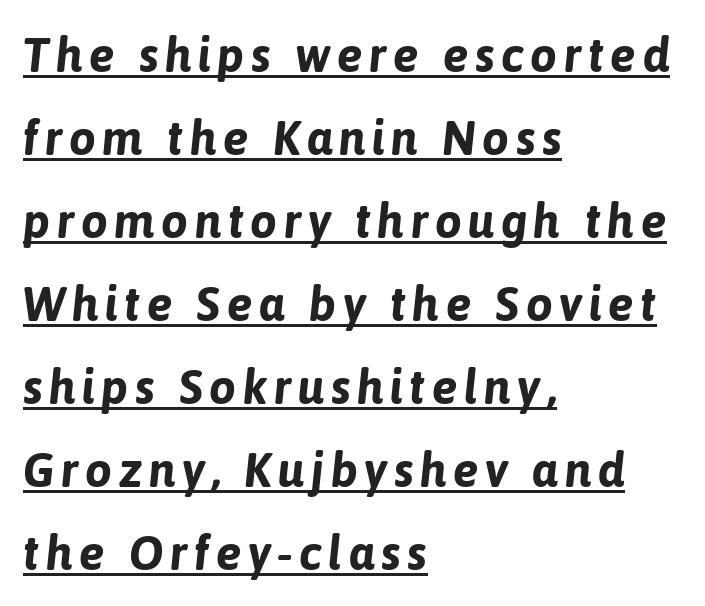
{"italic": "yes", "lean": "right", "slant_degrees": 6, "bold": "yes", "weight": "bold", "width": "normal", "stroke_contrast": "low", "x_height": "medium", "monospaced": "no", "underline": "yes", "align": "left", "line_spacing_ratio": 1.73, "glyph_px": 48}
